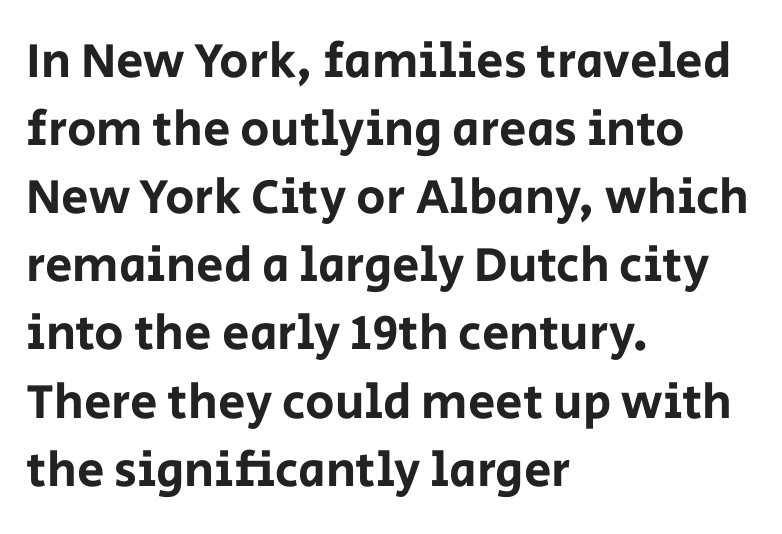
Q: Is the text italic (slanted)? A: No, it is upright.
Q: Is the typeface a serif or a sans-serif typeface? A: Sans-serif.
Q: Is the text underlined? A: No.
Q: How is the paragraph aligned? A: Left-aligned.
Q: Is the spacing between letters normal or unusually wide? A: Normal.
Q: Is the spacing between lines tight, normal or loose? A: Normal.
Q: Width (condensed, normal, or wide)? A: Normal.
Q: Stroke contrast? A: Low.
Q: x-height? A: Large.
Q: Monospaced? A: No.
